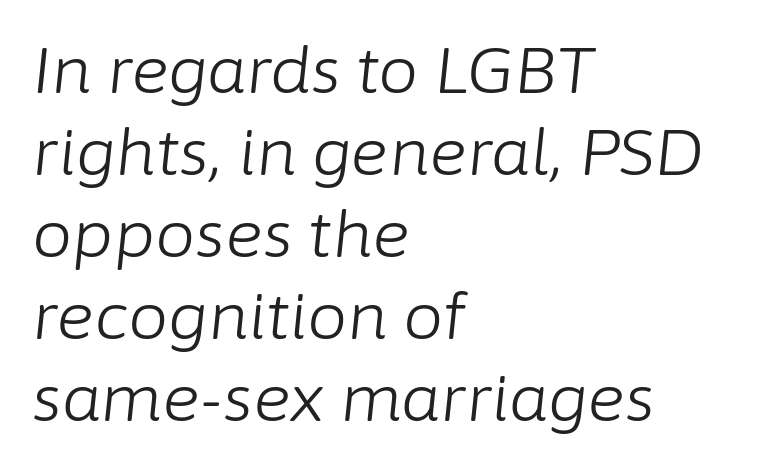
Vertically, the passage feels balanced, rows spaced as you'd expect. The face used here is proportionally spaced, like ordinary book or web type. Clear beneath every line of the passage. Honestly, the letter spacing is just normal — you wouldn't notice it. The letters are slanted; this is an italic face.
